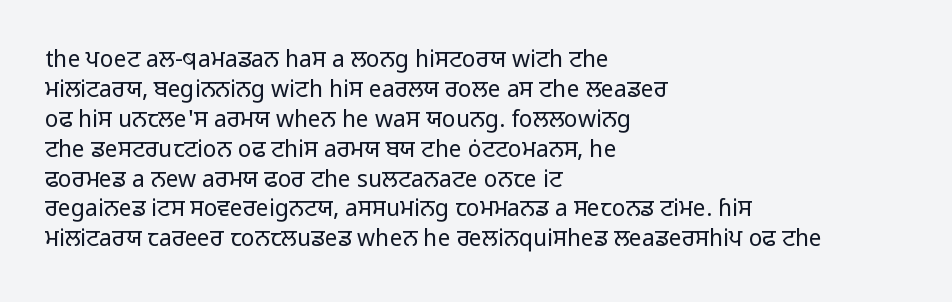
The lines are quadded left. The font sits on the lighter half of the weight spectrum, regular included. Tracking here is standard; glyphs follow each other at the usual distance. Italic? Not at all — the glyphs are vertical. Rule under the text: the space is simply empty.
